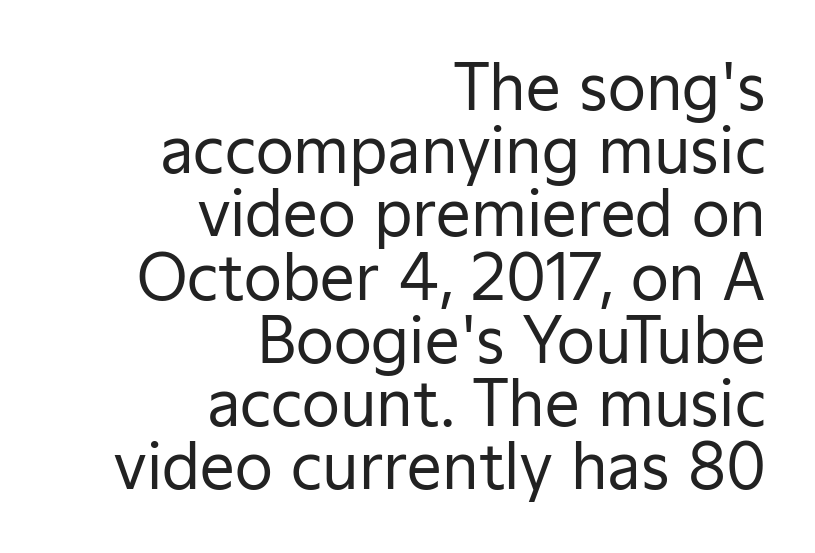
This is not heavy type; no bold has been used. The typography opts for an upright posture over an oblique one. Here the glyphs are tracked normally, forming tight word shapes. Right-aligned paragraph, ragged on the left.
